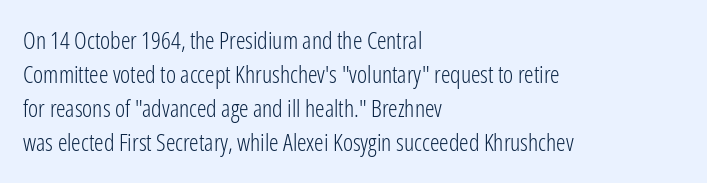
Q: Is the text bold? A: No.
Q: Is the text italic (slanted)? A: No, it is upright.
Q: Is the text underlined? A: No.
Q: How is the paragraph aligned? A: Left-aligned.
Q: Is the spacing between letters normal or unusually wide? A: Normal.
Q: Is the spacing between lines tight, normal or loose? A: Normal.
